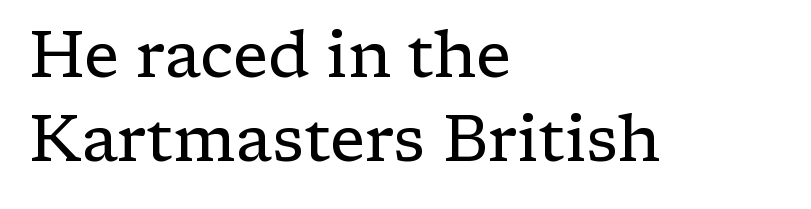
Quick note: not italic, upright. In terms of letterspacing, this is plain default setting. The weight tops out at a normal text grade. The baseline area is clear.
